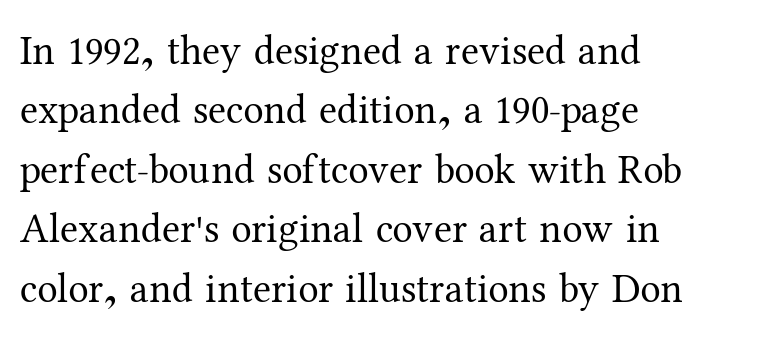
The image shows 41 px regular-weight serif type, upright; set left-aligned, normal line spacing (1.45x), normal letter spacing, not underlined; medium stroke contrast and a medium x-height.
